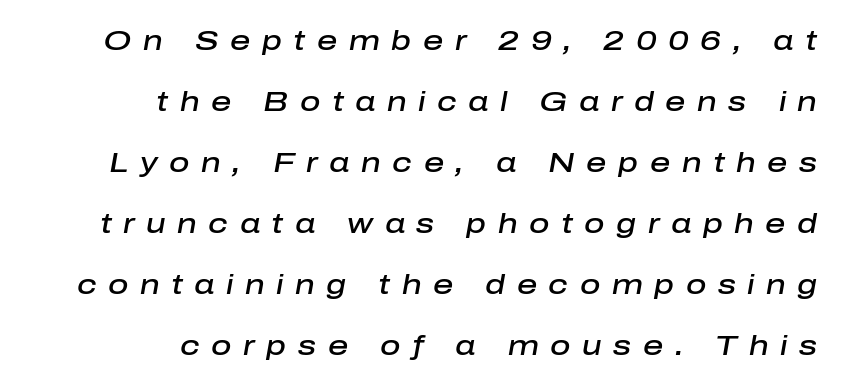
Q: Is the text bold? A: Semi-bold.
Q: Is the text italic (slanted)? A: Yes, it leans right by about 10 degrees.
Q: Is the text underlined? A: No.
Q: How is the paragraph aligned? A: Right-aligned.
Q: Is the spacing between letters normal or unusually wide? A: Unusually wide.
Q: Is the spacing between lines tight, normal or loose? A: Loose.
Q: Width (condensed, normal, or wide)? A: Normal.
Q: Stroke contrast? A: Low.
Q: x-height? A: Medium.
Q: Monospaced? A: No.
